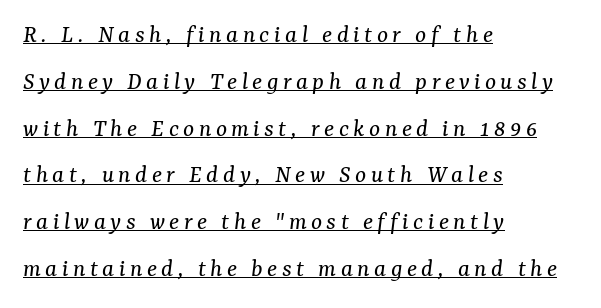
Q: Is the text bold? A: No.
Q: Is the text italic (slanted)? A: Yes, it leans right by about 7 degrees.
Q: Is the text underlined? A: Yes.
Q: How is the paragraph aligned? A: Left-aligned.
